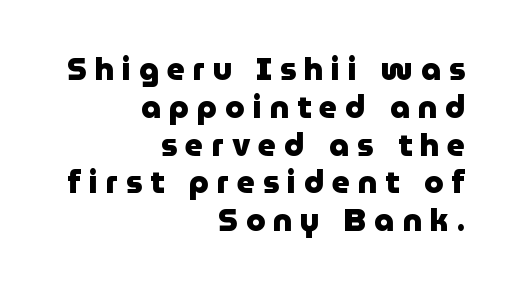
The image shows 31 px heavy sans-serif type, upright; set right-aligned, line spacing 1.22x, unusually wide letter spacing (+0.26 em), not underlined; low stroke contrast and a medium x-height.
